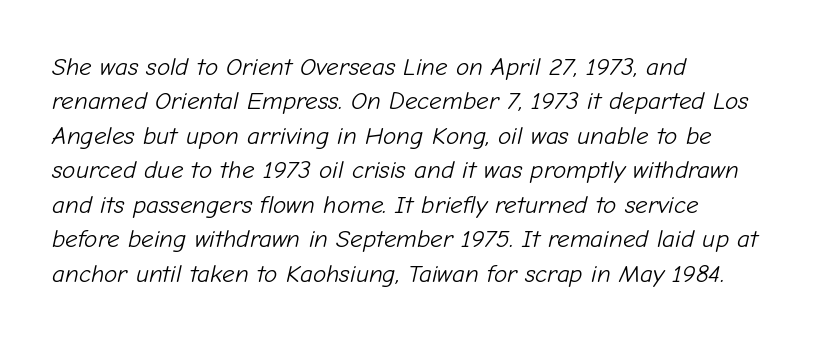
The image shows 25 px text type, italic (leaning right); set left-aligned, normal line spacing (1.38x), normal letter spacing, not underlined.
